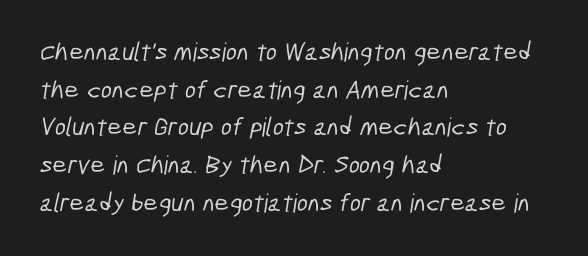
Q: Is the text underlined? A: No.
Q: How is the paragraph aligned? A: Left-aligned.
Q: Is the spacing between letters normal or unusually wide? A: Normal.
Q: Is the spacing between lines tight, normal or loose? A: Normal.
